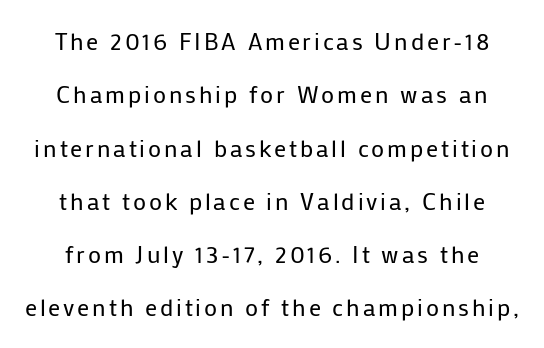
Q: Is the text bold? A: No.
Q: Is the text italic (slanted)? A: No, it is upright.
Q: Is the text underlined? A: No.
Q: Is the spacing between lines tight, normal or loose? A: Loose.
